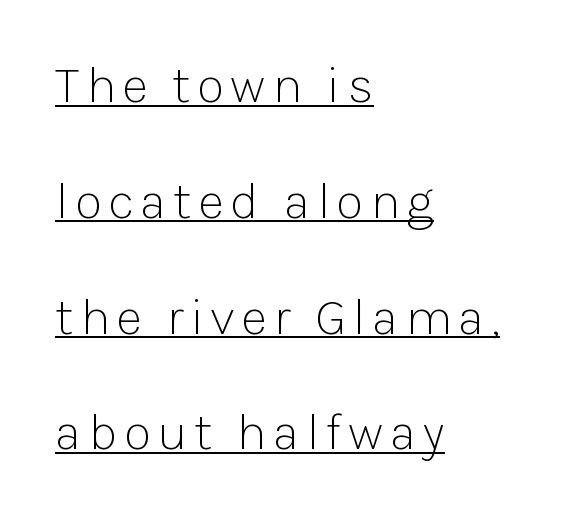
The image shows 51 px light sans-serif type, upright; set left-aligned, loose line spacing (2.27x), underlined; low stroke contrast and a medium x-height.
